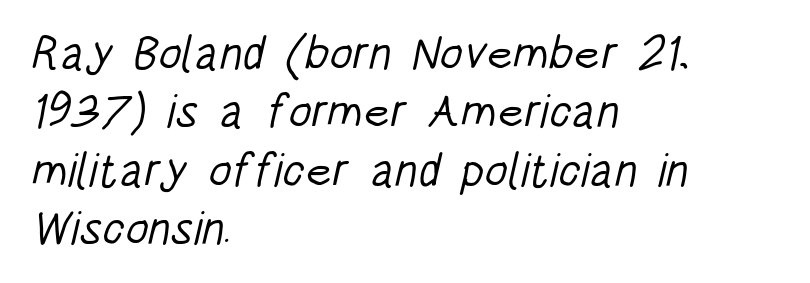
Q: Is the text bold? A: No.
Q: Is the typeface a serif or a sans-serif typeface? A: Sans-serif.
Q: Is the text underlined? A: No.
Q: How is the paragraph aligned? A: Left-aligned.
Q: Is the spacing between letters normal or unusually wide? A: Normal.
Q: Width (condensed, normal, or wide)? A: Condensed.
Q: Stroke contrast? A: Low.
Q: x-height? A: Large.
Q: Monospaced? A: No.
